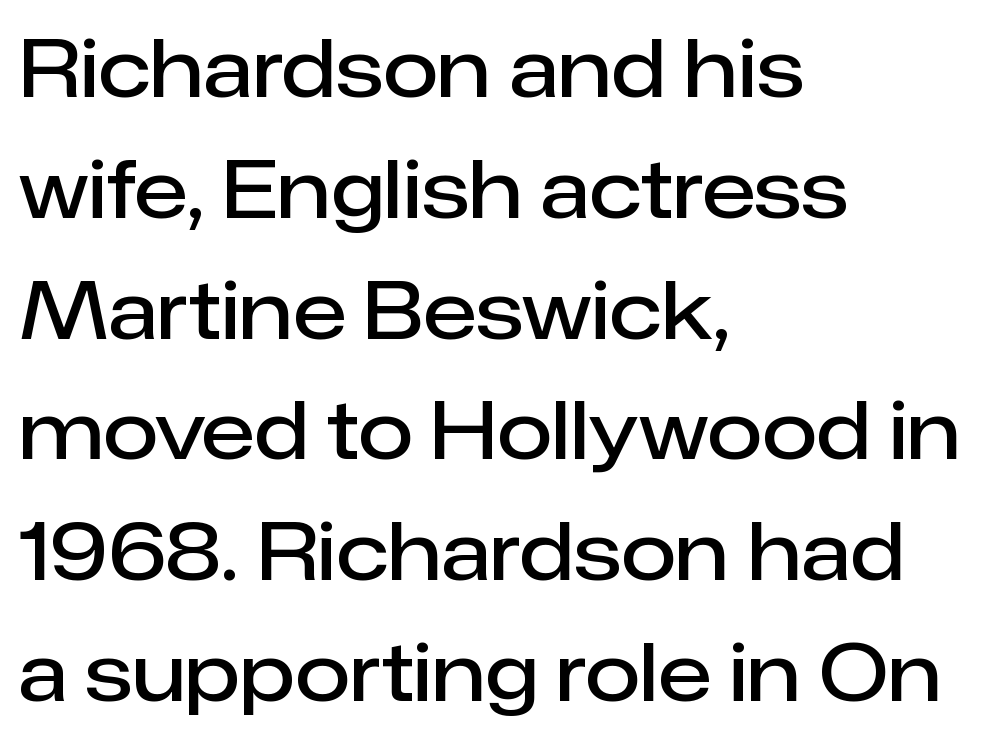
This sample uses an upright cut, with every glyph sitting square on the baseline. Interline gaps are of average width in this sample. The specimen omits any rule beneath the text block's lines. Each letter keeps its own natural width here, so spacing adapts to shape. Compared with a centered layout, this one pins lines to the left instead. Observe the absence of serifs on each vertical stroke in this sample.
